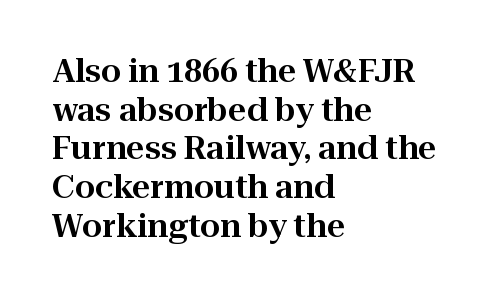
The image shows 32 px serif type, upright; set left-aligned, line spacing 1.21x, normal letter spacing, not underlined; high stroke contrast and a medium x-height.
